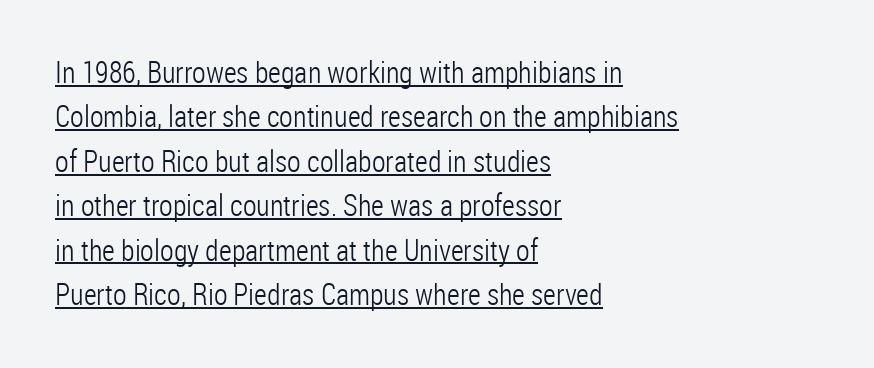
Q: Is the text bold? A: No.
Q: Is the text italic (slanted)? A: No, it is upright.
Q: Is the typeface a serif or a sans-serif typeface? A: Sans-serif.
Q: Is the text underlined? A: Yes.
Q: How is the paragraph aligned? A: Left-aligned.
Q: Is the spacing between letters normal or unusually wide? A: Normal.
Q: Is the spacing between lines tight, normal or loose? A: Normal.
Q: Width (condensed, normal, or wide)? A: Condensed.
Q: Stroke contrast? A: Low.
Q: x-height? A: Medium.
Q: Monospaced? A: No.
